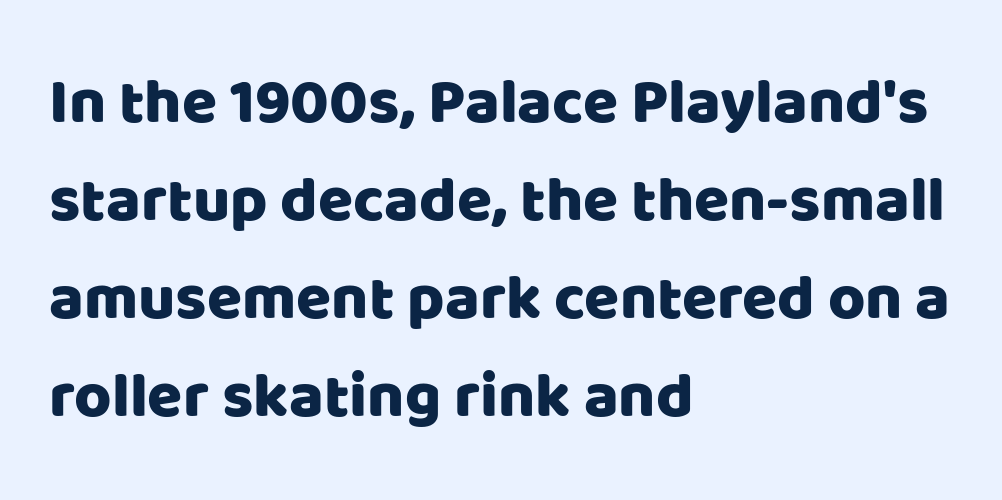
Q: Is the text italic (slanted)? A: No, it is upright.
Q: Is the typeface a serif or a sans-serif typeface? A: Sans-serif.
Q: Is the text underlined? A: No.
Q: How is the paragraph aligned? A: Left-aligned.
Q: Is the spacing between letters normal or unusually wide? A: Normal.
Q: Is the spacing between lines tight, normal or loose? A: Normal.
Q: Width (condensed, normal, or wide)? A: Normal.
Q: Stroke contrast? A: Low.
Q: x-height? A: Large.
Q: Monospaced? A: No.
